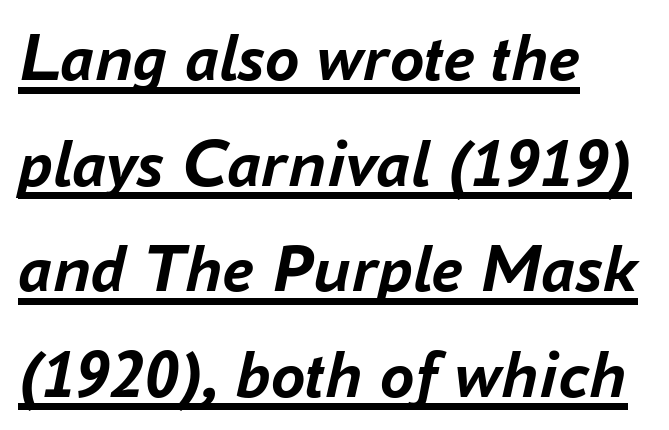
The image shows 69 px semibold type, italic (leaning right); set left-aligned, normal line spacing (1.53x), normal letter spacing, underlined; low stroke contrast and a medium x-height.
